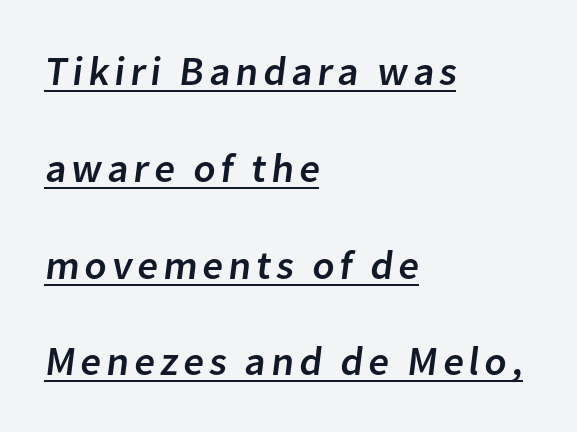
Q: Is the typeface a serif or a sans-serif typeface? A: Sans-serif.
Q: Is the text underlined? A: Yes.
Q: How is the paragraph aligned? A: Left-aligned.
Q: Is the spacing between lines tight, normal or loose? A: Loose.
Q: Width (condensed, normal, or wide)? A: Normal.
Q: Stroke contrast? A: Low.
Q: x-height? A: Medium.
Q: Monospaced? A: No.
